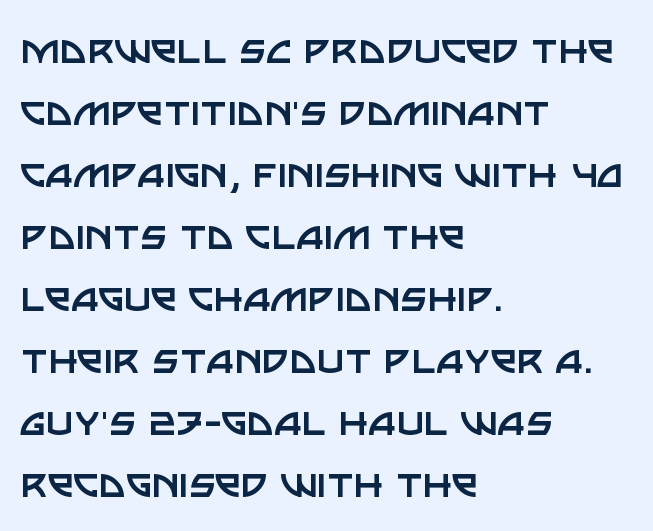
Q: Is the text bold? A: No.
Q: Is the text italic (slanted)? A: No, it is upright.
Q: Is the typeface a serif or a sans-serif typeface? A: Sans-serif.
Q: Is the text underlined? A: No.
Q: How is the paragraph aligned? A: Left-aligned.
Q: Is the spacing between letters normal or unusually wide? A: Normal.
Q: Is the spacing between lines tight, normal or loose? A: Normal.
Q: Width (condensed, normal, or wide)? A: Normal.
Q: Stroke contrast? A: Low.
Q: x-height? A: Large.
Q: Monospaced? A: No.
